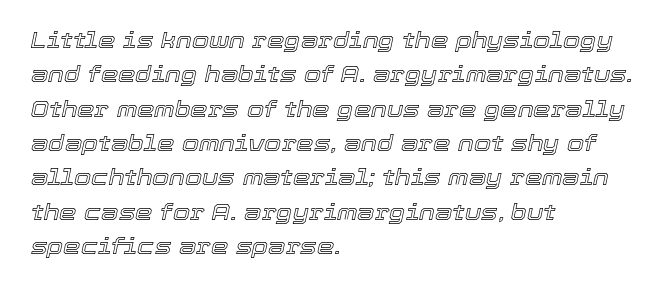
Q: Is the text italic (slanted)? A: Yes, it leans right by about 12 degrees.
Q: Is the text underlined? A: No.
Q: How is the paragraph aligned? A: Left-aligned.
Q: Is the spacing between letters normal or unusually wide? A: Normal.
Q: Is the spacing between lines tight, normal or loose? A: Normal.
